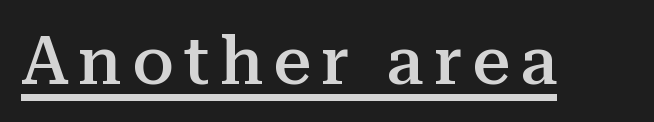
Q: Is the text bold? A: Semi-bold.
Q: Is the text italic (slanted)? A: No, it is upright.
Q: Is the typeface a serif or a sans-serif typeface? A: Serif.
Q: Is the text underlined? A: Yes.
Q: Width (condensed, normal, or wide)? A: Normal.
Q: Stroke contrast? A: Medium.
Q: x-height? A: Medium.
Q: Monospaced? A: No.
